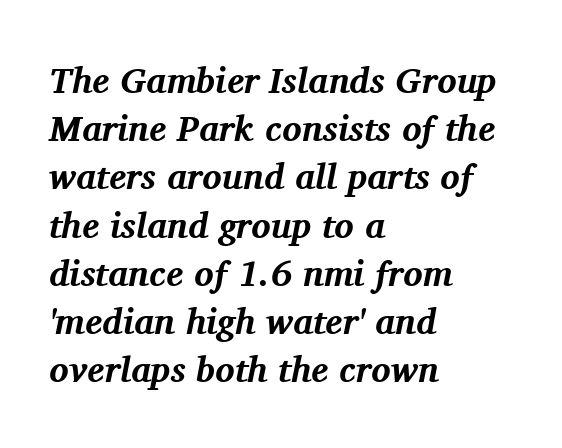
The image shows 36 px bold serif type, italic (leaning right); set left-aligned, normal line spacing (1.34x), normal letter spacing, not underlined; medium stroke contrast and a medium x-height.
